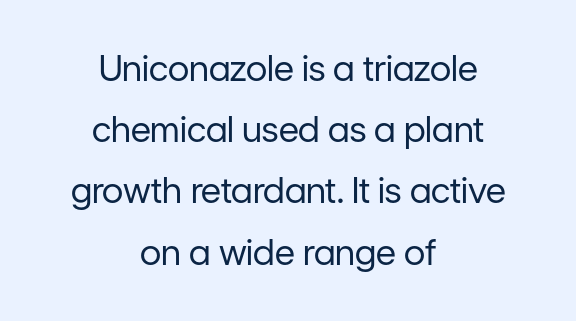
Only glyphs here, with clear space below each row. Counters stay open thanks to moderate or lighter strokes. Designer's note — italics off, roman on. This sample has the flowing, uneven cadence of proportional lettering. Are there feet on the stems? There aren't — it's a sans.
